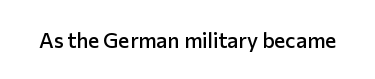
The image shows 21 px text type, upright; set normal letter spacing, not underlined.
